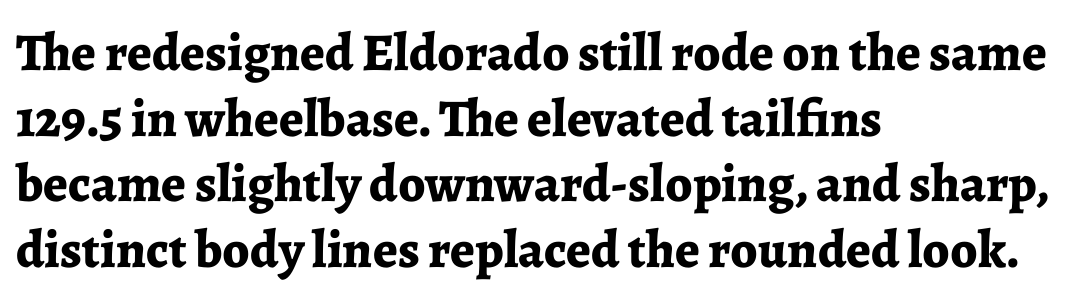
Anything drawn beneath the words? Only blank space. Varying glyph widths throughout — classic text-font behaviour. Notice how the stems are strictly vertical — no italics here. One-word summary of the alignment: left. Does the weight exceed regular? Yes, all the way to bold.
